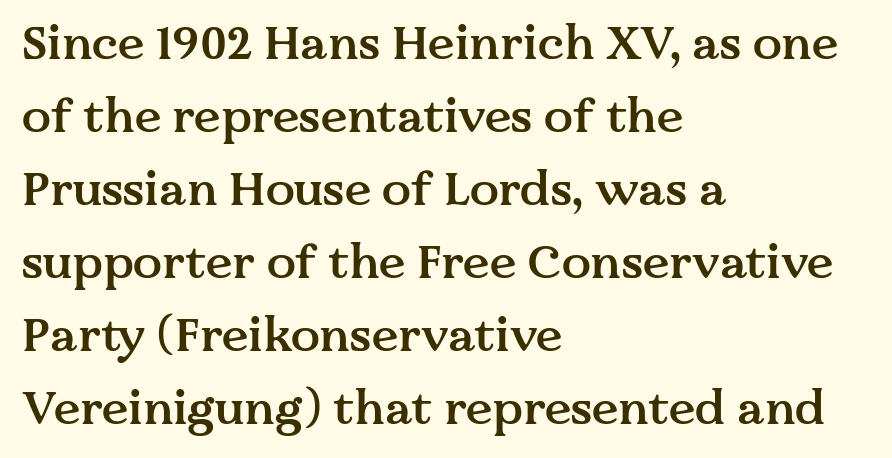
{"serif": "yes", "italic": "no", "bold": "semi", "weight": "semibold", "width": "normal", "stroke_contrast": "medium", "x_height": "medium", "monospaced": "no", "underline": "no", "align": "left", "line_spacing": "normal", "line_spacing_ratio": 1.52, "letter_spacing": "normal", "letter_spacing_em": 0.0, "glyph_px": 48}
